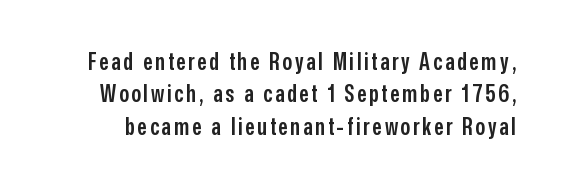
Q: Is the text bold? A: Semi-bold.
Q: Is the text italic (slanted)? A: No, it is upright.
Q: Is the text underlined? A: No.
Q: Is the spacing between lines tight, normal or loose? A: Normal.
